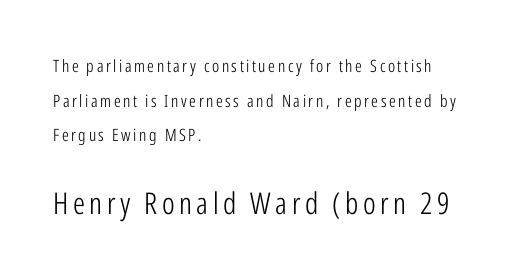
Serifs: no, the terminals of the letterforms are clean. Loosely led — the rows are spread out. Here the designer chose a conventional face with non-uniform glyph widths. Here the second block reads like a headline and the first like body copy. The space beneath each line is pristine and unruled. You can tell it's not italic because the verticals are truly vertical.
